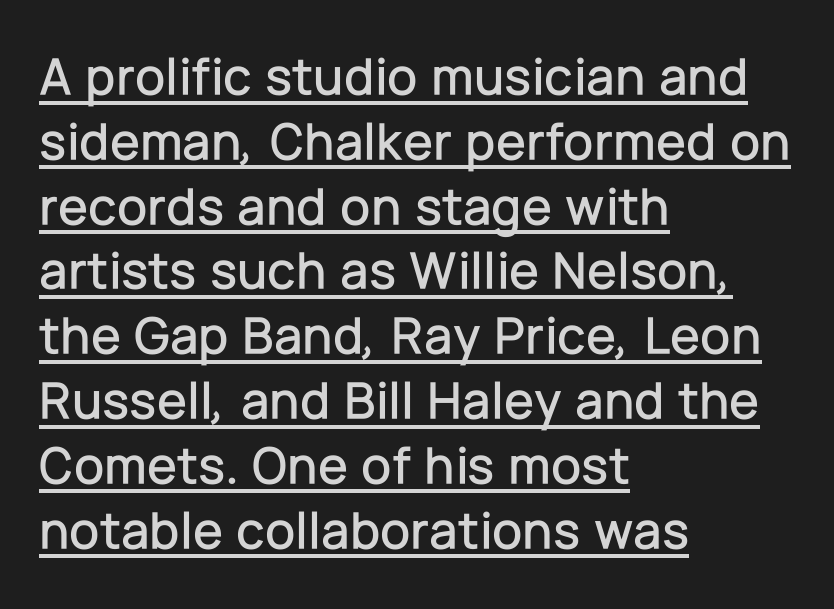
Regarding serifs, this sample does without them. Caption: multi-line text, flush left, ragged right. The lettering is marked with a stroke running underneath it. Default kerning and tracking; the words read as compact shapes.
